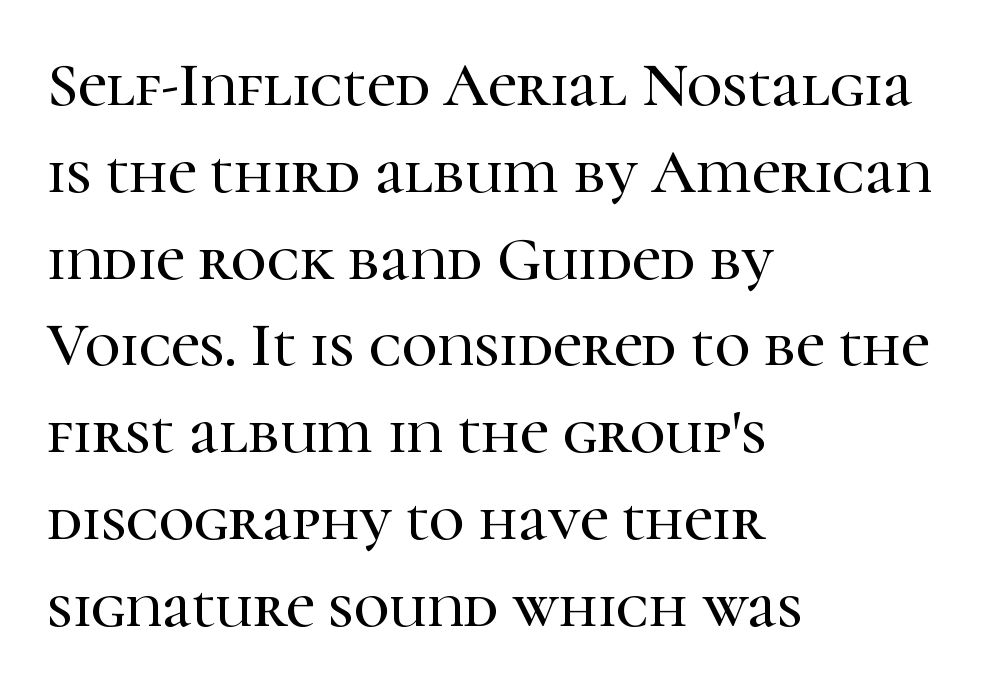
Q: Is the text italic (slanted)? A: No, it is upright.
Q: Is the typeface a serif or a sans-serif typeface? A: Serif.
Q: Is the text underlined? A: No.
Q: How is the paragraph aligned? A: Left-aligned.
Q: Is the spacing between letters normal or unusually wide? A: Normal.
Q: Is the spacing between lines tight, normal or loose? A: Normal.
Q: Width (condensed, normal, or wide)? A: Normal.
Q: Stroke contrast? A: High.
Q: x-height? A: Medium.
Q: Monospaced? A: No.
